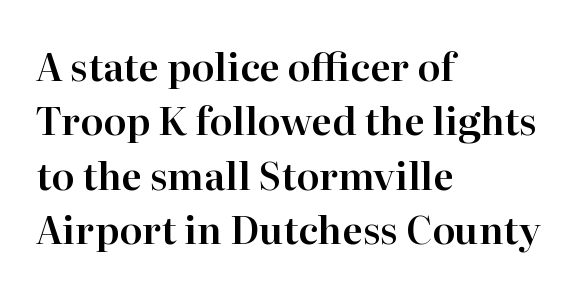
The image shows 38 px serif type, upright; set left-aligned, normal line spacing (1.43x), normal letter spacing, not underlined; high stroke contrast and a medium x-height.
